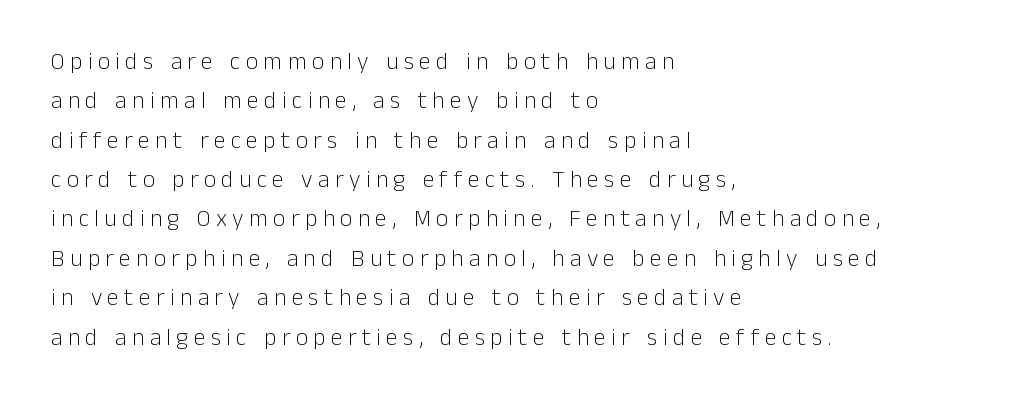
Q: Is the text bold? A: No.
Q: Is the text italic (slanted)? A: No, it is upright.
Q: Is the text underlined? A: No.
Q: How is the paragraph aligned? A: Left-aligned.
Q: Is the spacing between letters normal or unusually wide? A: Unusually wide.
Q: Is the spacing between lines tight, normal or loose? A: Normal.
